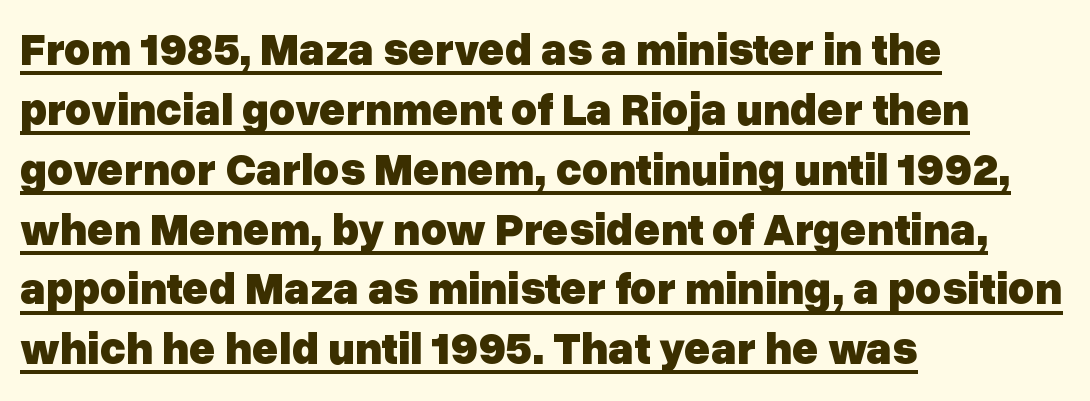
Q: Is the text bold? A: Yes.
Q: Is the text italic (slanted)? A: No, it is upright.
Q: Is the typeface a serif or a sans-serif typeface? A: Sans-serif.
Q: Is the text underlined? A: Yes.
Q: How is the paragraph aligned? A: Left-aligned.
Q: Is the spacing between letters normal or unusually wide? A: Normal.
Q: Is the spacing between lines tight, normal or loose? A: Normal.
Q: Width (condensed, normal, or wide)? A: Normal.
Q: Stroke contrast? A: Low.
Q: x-height? A: Medium.
Q: Monospaced? A: No.
